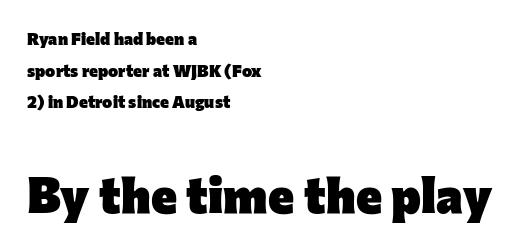
When letters stand straight like this, we call the style roman or upright. This is heavy type, rendered in bold. Spacing verdict: proportional, widths tailored to each character. The foot of each line stays bare and open.
